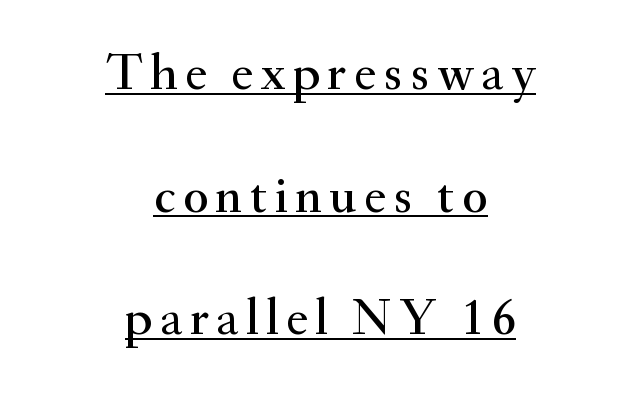
Q: Is the text italic (slanted)? A: No, it is upright.
Q: Is the typeface a serif or a sans-serif typeface? A: Serif.
Q: Is the text underlined? A: Yes.
Q: How is the paragraph aligned? A: Centered.
Q: Is the spacing between lines tight, normal or loose? A: Loose.
Q: Width (condensed, normal, or wide)? A: Normal.
Q: Stroke contrast? A: Medium.
Q: x-height? A: Small.
Q: Monospaced? A: No.
